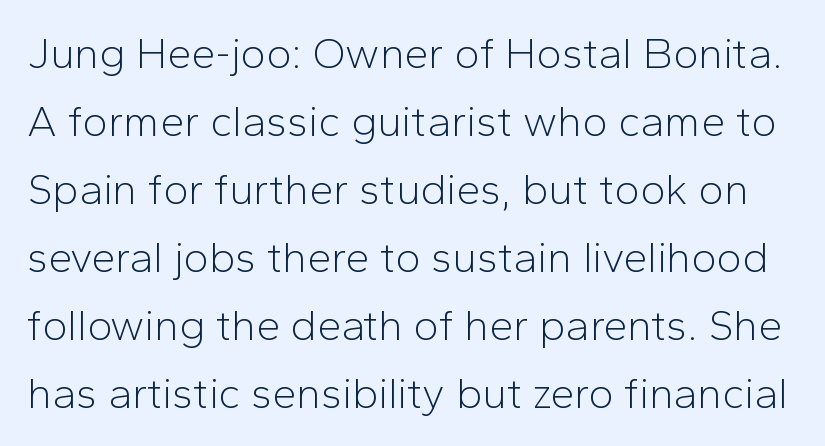
The image shows 43 px light sans-serif type, upright; set normal line spacing (1.58x), normal letter spacing, not underlined; low stroke contrast and a medium x-height.
